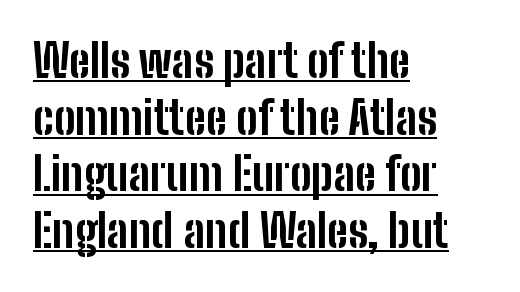
The image shows 45 px bold, condensed sans-serif type, upright; set left-aligned, normal line spacing (1.26x), normal letter spacing, underlined; low stroke contrast and a medium x-height.
